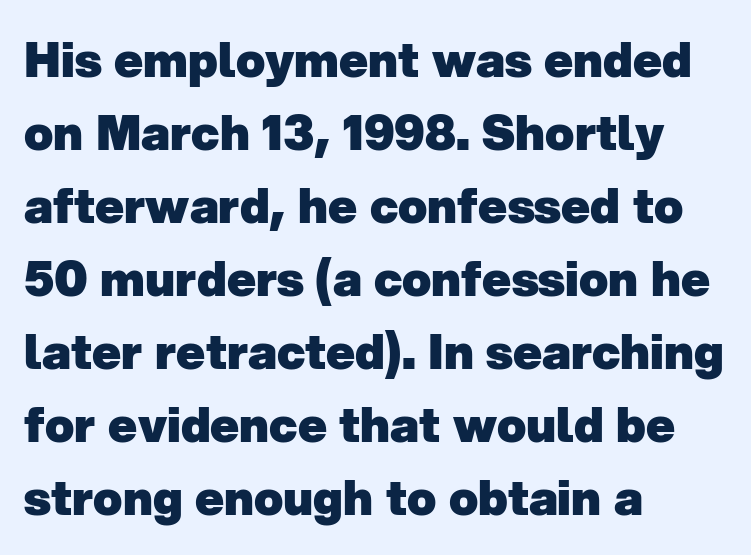
The type is set solid horizontally, with unmodified tracking. One glance says typical: line gaps are just what's usual. The space beneath each line is pristine and unruled. Stroke thickness is high; the sample reads as a true bold. The text was rendered using a sans face with plain stroke endings. If you drew a ruler down the left edge, every line would touch it.
